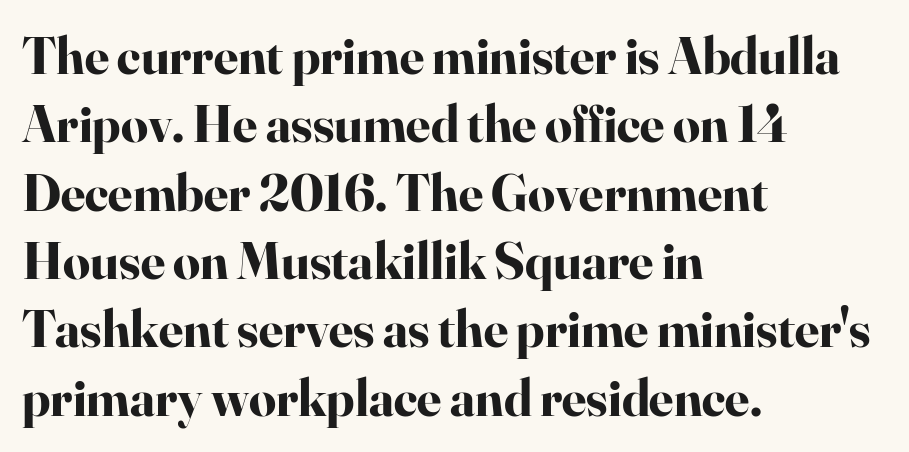
One-word summary of the alignment: left. The typeface chosen for these lines features serifs. Glyph-to-glyph distance matches everyday printed text. The leading is moderate, giving the passage an even texture. The font is running at its bold setting. The passage shown is typed in a proportional face where columns would drift.
